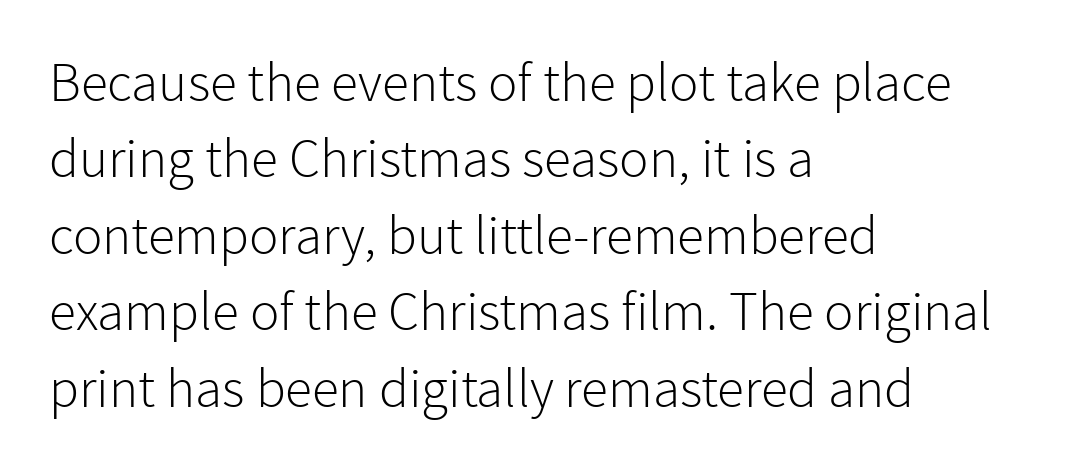
Q: Is the text bold? A: No.
Q: Is the text italic (slanted)? A: No, it is upright.
Q: Is the typeface a serif or a sans-serif typeface? A: Sans-serif.
Q: Is the text underlined? A: No.
Q: How is the paragraph aligned? A: Left-aligned.
Q: Is the spacing between letters normal or unusually wide? A: Normal.
Q: Is the spacing between lines tight, normal or loose? A: Normal.
Q: Width (condensed, normal, or wide)? A: Normal.
Q: Stroke contrast? A: Low.
Q: x-height? A: Medium.
Q: Monospaced? A: No.
